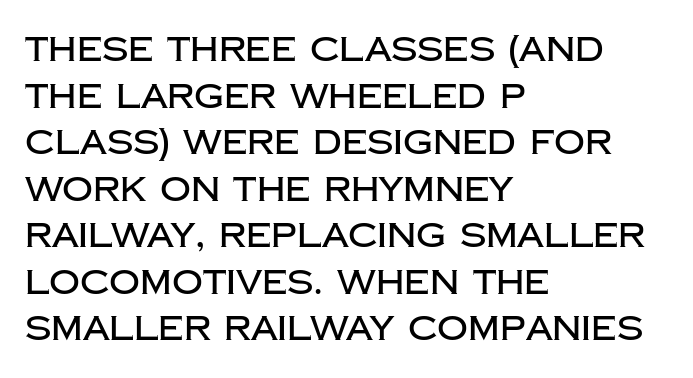
Notice how the passage keeps a crisp vertical edge on the left only. Each letter keeps its own natural width here, so spacing adapts to shape. Students, note that the glyphs here touch the page at normal intervals. Posture: straight, roman, zero tilt. What's the leading like? Ordinary, nothing unusual. The passage shown is not underscored anywhere.
